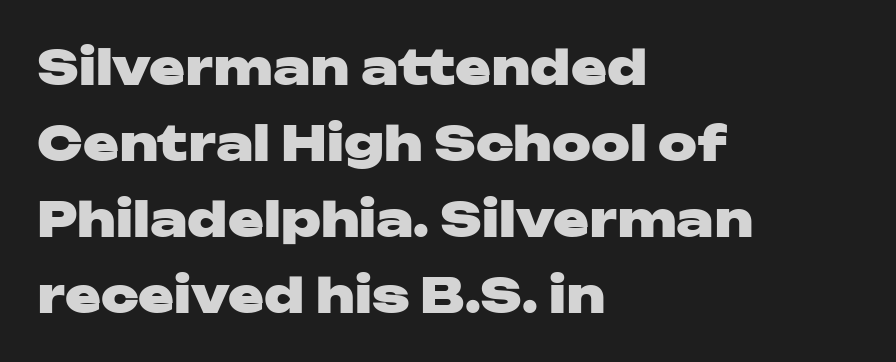
The image shows 48 px heavy, wide sans-serif type, upright; set left-aligned, normal line spacing (1.58x), normal letter spacing, not underlined; low stroke contrast and a medium x-height.
